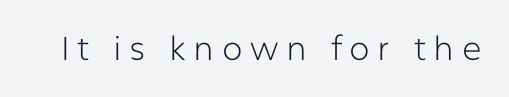
Q: Is the text bold? A: No.
Q: Is the text italic (slanted)? A: No, it is upright.
Q: Is the typeface a serif or a sans-serif typeface? A: Sans-serif.
Q: Is the text underlined? A: No.
Q: Is the spacing between letters normal or unusually wide? A: Unusually wide.
Q: Width (condensed, normal, or wide)? A: Normal.
Q: Stroke contrast? A: Low.
Q: x-height? A: Medium.
Q: Monospaced? A: No.
